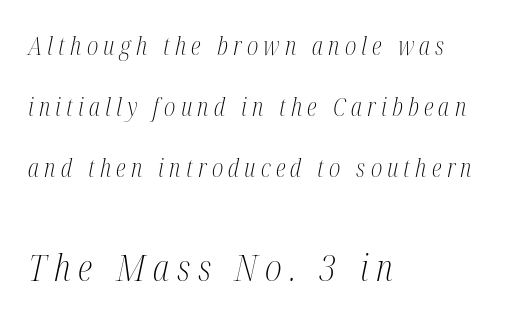
Q: Is the text bold? A: No.
Q: Is the text italic (slanted)? A: Yes, it leans right by about 12 degrees.
Q: Is the typeface a serif or a sans-serif typeface? A: Serif.
Q: Is the text underlined? A: No.
Q: How is the paragraph aligned? A: Left-aligned.
Q: Is the spacing between letters normal or unusually wide? A: Unusually wide.
Q: Is the spacing between lines tight, normal or loose? A: Loose.
Q: Which block of text is set in a larger size, the first (top) or the second (bottom)? A: The second (bottom) one.
Q: Width (condensed, normal, or wide)? A: Condensed.
Q: Stroke contrast? A: Medium.
Q: x-height? A: Medium.
Q: Monospaced? A: No.
